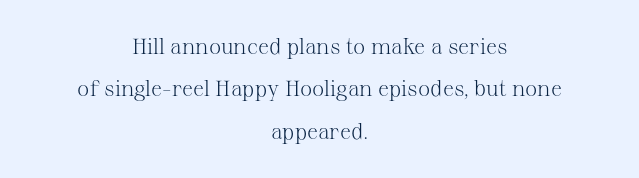
Q: Is the text bold? A: No.
Q: Is the text italic (slanted)? A: No, it is upright.
Q: Is the text underlined? A: No.
Q: How is the paragraph aligned? A: Centered.
Q: Is the spacing between letters normal or unusually wide? A: Normal.
Q: Is the spacing between lines tight, normal or loose? A: Loose.
